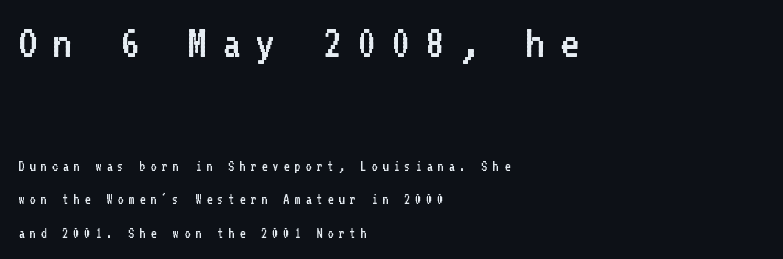
The image shows 46 px regular-weight sans-serif type, upright, monospaced; set left-aligned, loose line spacing (2.24x), unusually wide letter spacing (+0.32 em), not underlined; the first (top) block is 3.07x larger; low stroke contrast and a medium x-height.
